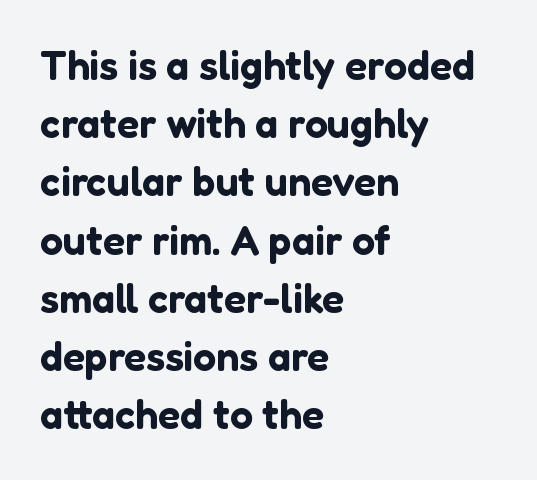
{"serif": "no", "italic": "no", "width": "normal", "stroke_contrast": "low", "x_height": "medium", "monospaced": "no", "underline": "no", "align": "left", "line_spacing": "normal", "line_spacing_ratio": 1.42, "letter_spacing": "normal", "letter_spacing_em": 0.0, "glyph_px": 41}
